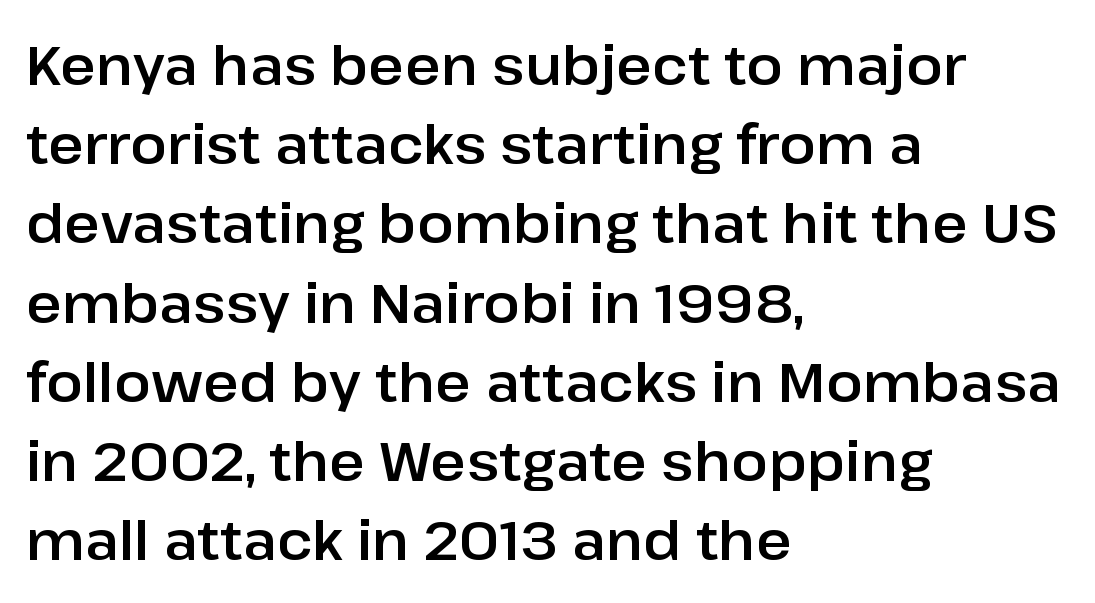
The image shows 55 px sans-serif type, upright; set left-aligned, normal line spacing (1.44x), normal letter spacing, not underlined; low stroke contrast and a medium x-height.
